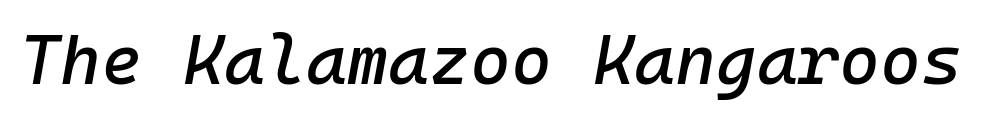
Q: Is the text italic (slanted)? A: Yes, it leans right by about 10 degrees.
Q: Is the text underlined? A: No.
Q: Is the spacing between letters normal or unusually wide? A: Normal.
Q: Width (condensed, normal, or wide)? A: Normal.
Q: Stroke contrast? A: Low.
Q: x-height? A: Medium.
Q: Monospaced? A: Yes.
